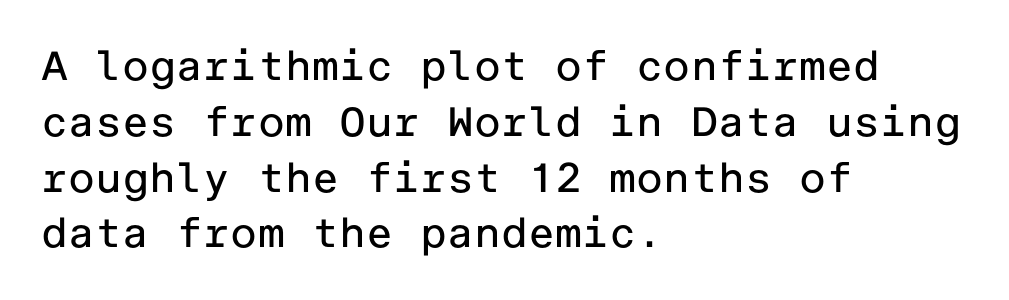
{"serif": "no", "italic": "no", "bold": "no", "weight": "regular", "width": "normal", "stroke_contrast": "low", "x_height": "medium", "underline": "no", "align": "left", "line_spacing": "normal", "line_spacing_ratio": 1.36, "letter_spacing": "normal", "letter_spacing_em": 0.0, "glyph_px": 41}
